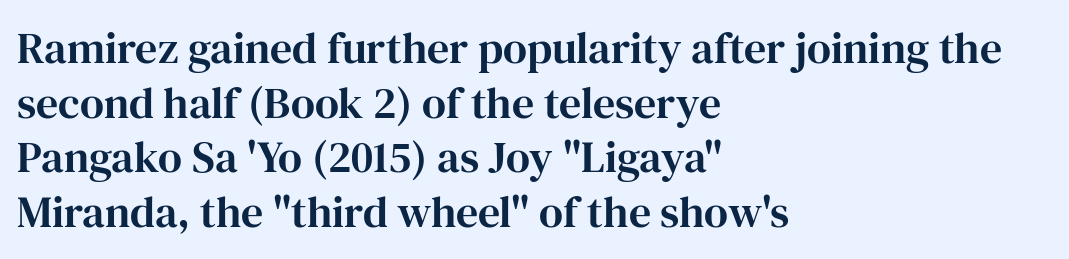
The image shows 44 px serif type, upright; set left-aligned, line spacing 1.24x, normal letter spacing, not underlined; high stroke contrast and a medium x-height.
